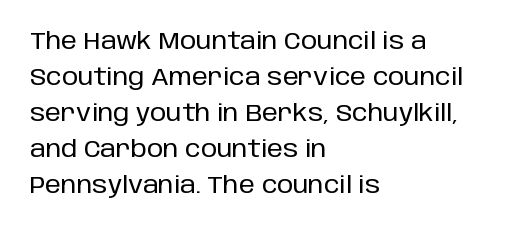
{"italic": "no", "underline": "no", "align": "left", "line_spacing": "normal", "line_spacing_ratio": 1.56, "letter_spacing": "normal", "letter_spacing_em": 0.0, "glyph_px": 23}
